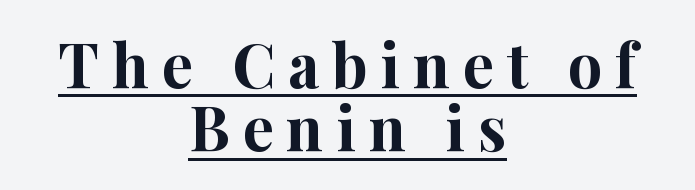
The image shows 61 px bold serif type, upright; set centered, tight line spacing (1.04x), unusually wide letter spacing (+0.21 em), underlined; high stroke contrast and a medium x-height.
